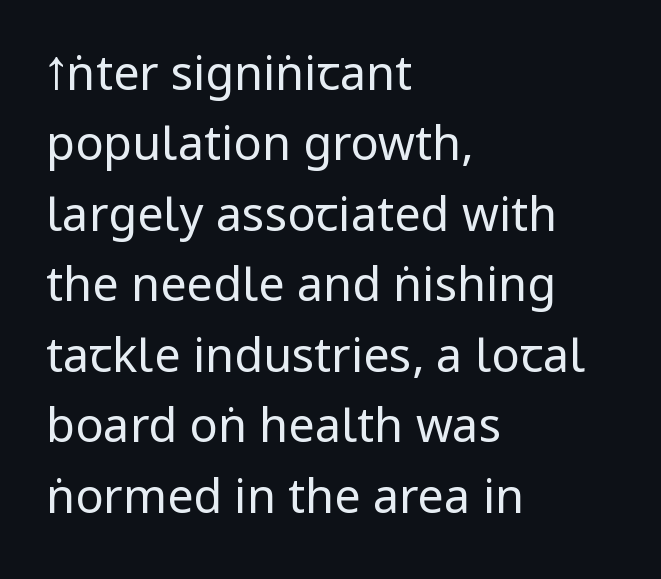
{"serif": "no", "italic": "no", "bold": "no", "weight": "regular", "width": "condensed", "stroke_contrast": "low", "underline": "no", "align": "left", "line_spacing": "normal", "line_spacing_ratio": 1.5, "letter_spacing": "normal", "letter_spacing_em": 0.0, "glyph_px": 47}
